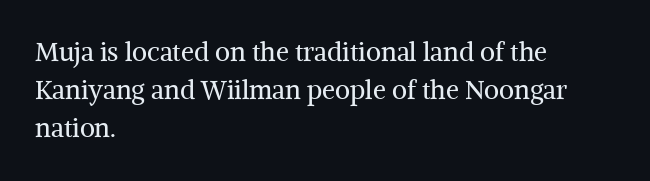
The vertical gap from one line to the next is medium. Quick note: underline off. The characters are drawn with everyday or finer stroke widths. A typesetter would mark this as roman, not italic. Caption: multi-line text, flush left, ragged right.
